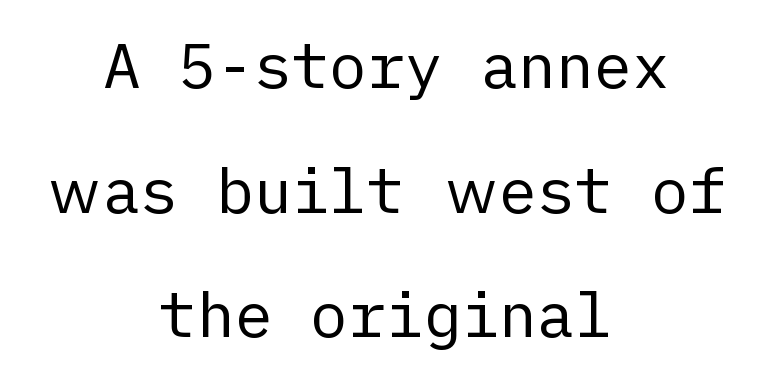
Q: Is the text bold? A: No.
Q: Is the text italic (slanted)? A: No, it is upright.
Q: Is the typeface a serif or a sans-serif typeface? A: Sans-serif.
Q: Is the text underlined? A: No.
Q: How is the paragraph aligned? A: Centered.
Q: Is the spacing between letters normal or unusually wide? A: Normal.
Q: Is the spacing between lines tight, normal or loose? A: Loose.
Q: Width (condensed, normal, or wide)? A: Normal.
Q: Stroke contrast? A: Low.
Q: x-height? A: Medium.
